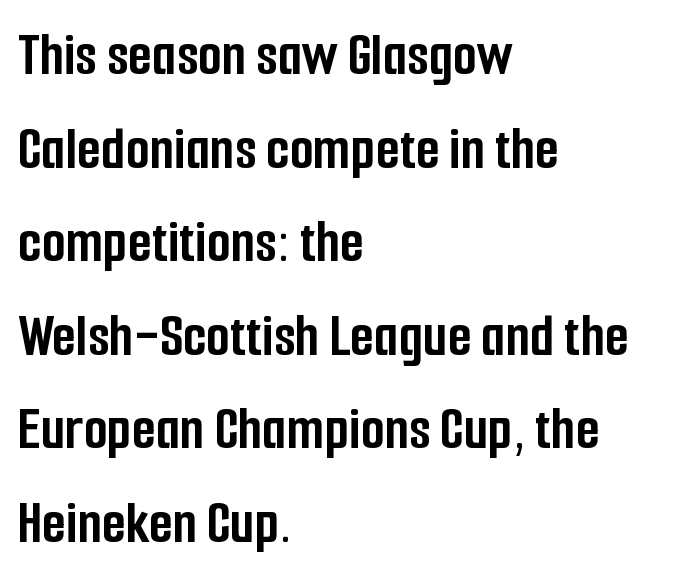
Q: Is the text bold? A: Yes.
Q: Is the text italic (slanted)? A: No, it is upright.
Q: Is the typeface a serif or a sans-serif typeface? A: Sans-serif.
Q: Is the text underlined? A: No.
Q: How is the paragraph aligned? A: Left-aligned.
Q: Is the spacing between letters normal or unusually wide? A: Normal.
Q: Is the spacing between lines tight, normal or loose? A: Normal.
Q: Width (condensed, normal, or wide)? A: Condensed.
Q: Stroke contrast? A: Low.
Q: x-height? A: Medium.
Q: Monospaced? A: No.
